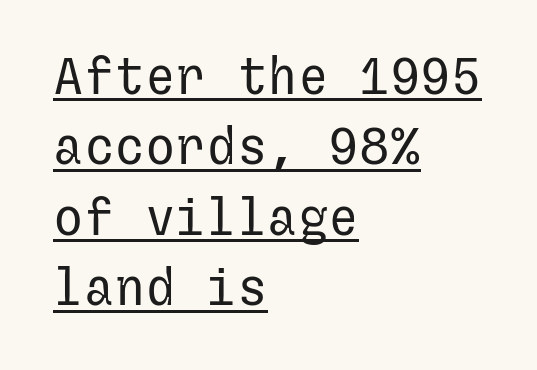
{"serif": "no", "italic": "no", "bold": "no", "weight": "regular", "width": "normal", "stroke_contrast": "low", "x_height": "medium", "underline": "yes", "align": "left", "line_spacing": "normal", "line_spacing_ratio": 1.38, "letter_spacing": "normal", "letter_spacing_em": 0.0, "glyph_px": 51}
